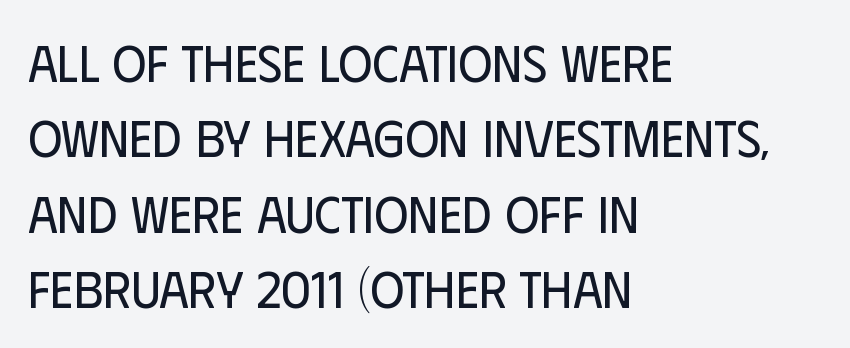
The image shows 52 px regular-weight, condensed sans-serif type, upright; set left-aligned, normal line spacing (1.45x), normal letter spacing, not underlined; low stroke contrast and a large x-height.
